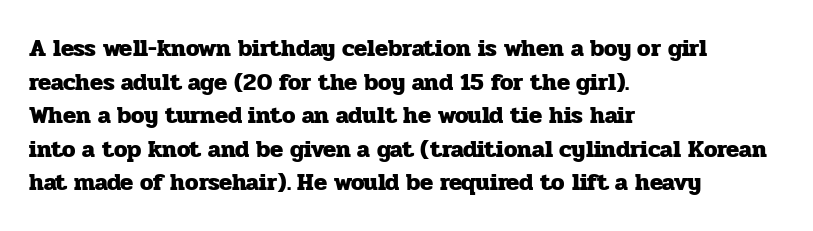
{"italic": "no", "bold": "yes", "underline": "no", "align": "left", "line_spacing": "normal", "line_spacing_ratio": 1.4, "letter_spacing": "normal", "letter_spacing_em": 0.0, "glyph_px": 24}
